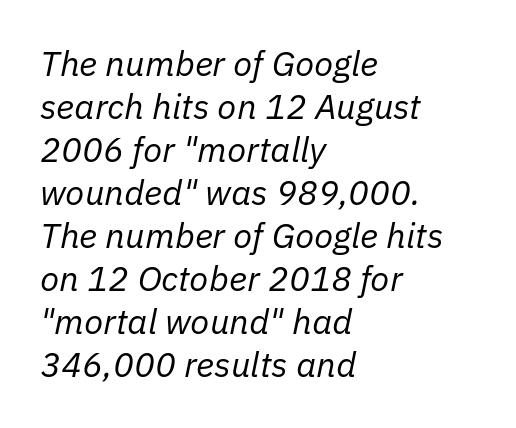
Q: Is the text bold? A: No.
Q: Is the text italic (slanted)? A: Yes, it leans right by about 11 degrees.
Q: Is the text underlined? A: No.
Q: How is the paragraph aligned? A: Left-aligned.
Q: Is the spacing between letters normal or unusually wide? A: Normal.
Q: Width (condensed, normal, or wide)? A: Normal.
Q: Stroke contrast? A: Low.
Q: x-height? A: Medium.
Q: Monospaced? A: No.
